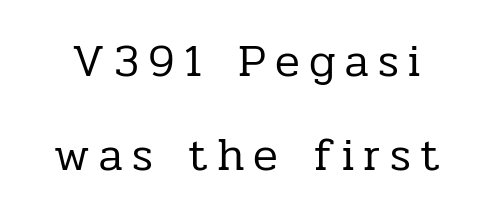
{"serif": "yes", "italic": "no", "bold": "no", "weight": "regular", "width": "normal", "stroke_contrast": "low", "x_height": "medium", "monospaced": "no", "underline": "no", "line_spacing": "loose", "line_spacing_ratio": 2.05, "letter_spacing": "wide", "letter_spacing_em": 0.2, "glyph_px": 46}
